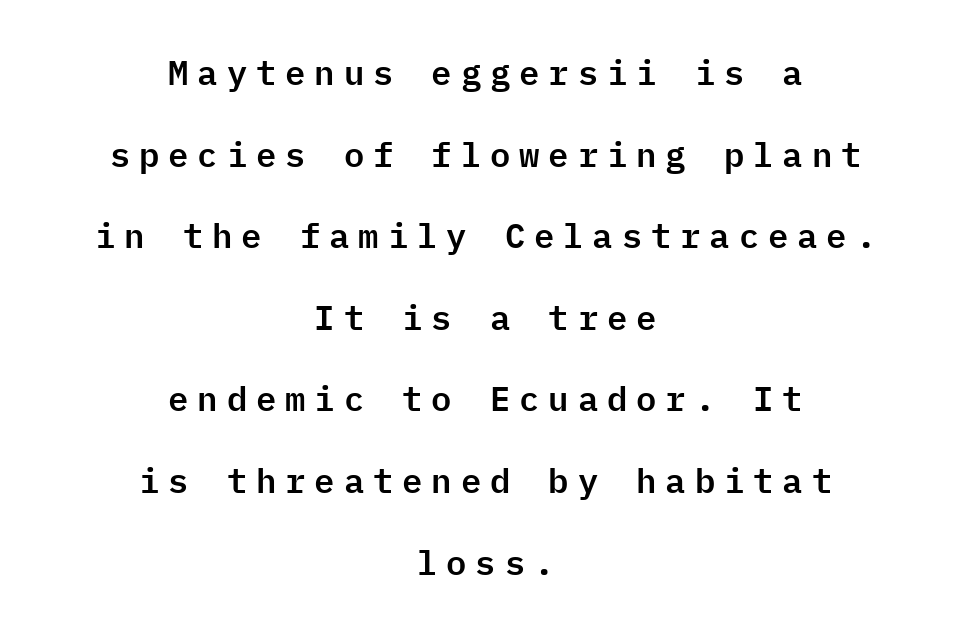
The image shows 34 px sans-serif type, upright, monospaced; set centered, loose line spacing (2.4x), unusually wide letter spacing (+0.26 em), not underlined; low stroke contrast and a medium x-height.
